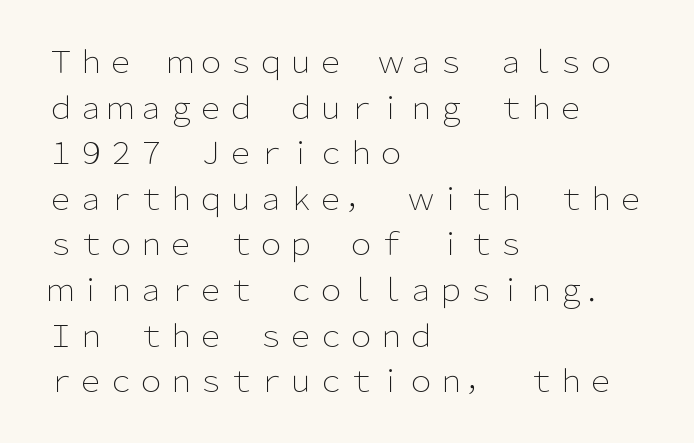
How are the letters spaced? Ordinarily, with no added tracking. Decoration check: the copy has no underline. In terms of leading, this rendering sits right in the middle. The weight would be labelled regular, book, light, or lighter still. The font family rendered here belongs to the sans-serif group. It's the straight-up-and-down kind of type.
